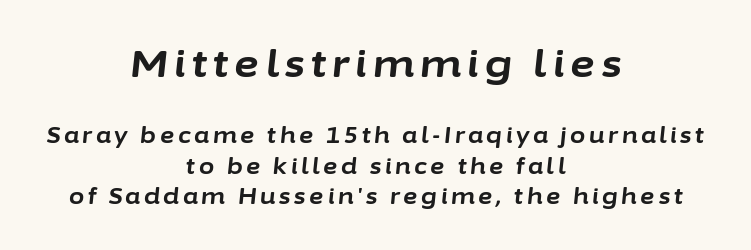
{"italic": "yes", "lean": "right", "slant_degrees": 6, "bold": "yes", "weight": "bold", "width": "normal", "stroke_contrast": "low", "x_height": "medium", "monospaced": "no", "underline": "no", "align": "center", "line_spacing": "normal", "line_spacing_ratio": 1.37, "larger_block": "first", "size_ratio": 1.73, "glyph_px": 38}
